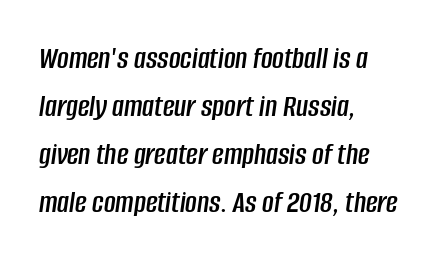
The image shows 32 px condensed type, italic (leaning right); set left-aligned, normal line spacing (1.5x), normal letter spacing, not underlined; low stroke contrast and a large x-height.
